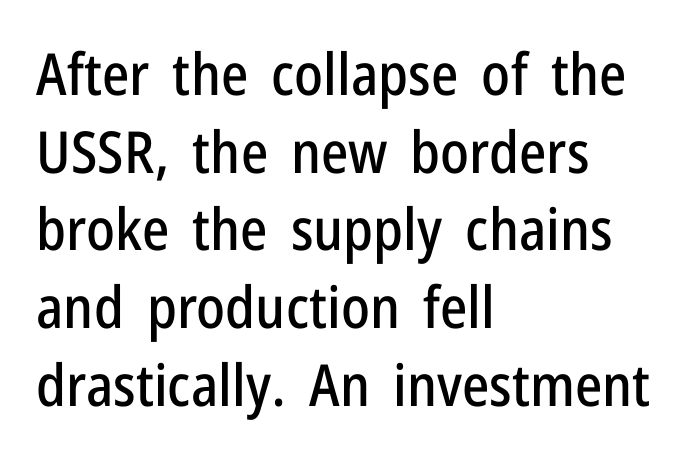
Q: Is the text italic (slanted)? A: No, it is upright.
Q: Is the typeface a serif or a sans-serif typeface? A: Sans-serif.
Q: Is the text underlined? A: No.
Q: How is the paragraph aligned? A: Left-aligned.
Q: Is the spacing between letters normal or unusually wide? A: Normal.
Q: Is the spacing between lines tight, normal or loose? A: Normal.
Q: Width (condensed, normal, or wide)? A: Condensed.
Q: Stroke contrast? A: Low.
Q: x-height? A: Medium.
Q: Monospaced? A: No.
